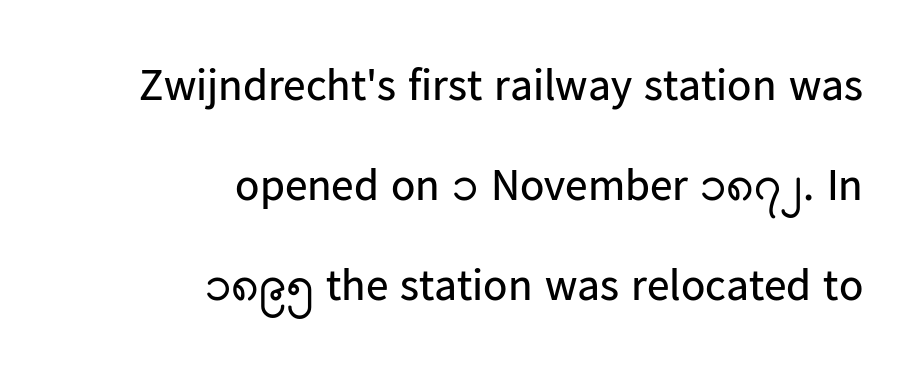
The image shows 45 px regular-weight sans-serif type, upright; set right-aligned, loose line spacing (2.22x), normal letter spacing, not underlined; low stroke contrast and a medium x-height.
